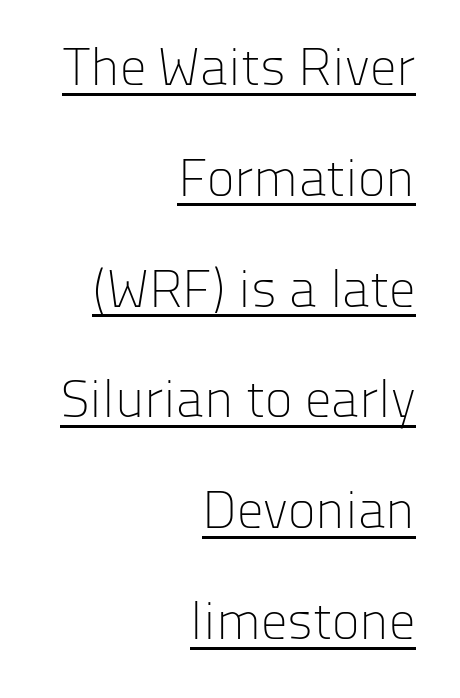
Q: Is the text bold? A: No.
Q: Is the text italic (slanted)? A: No, it is upright.
Q: Is the typeface a serif or a sans-serif typeface? A: Sans-serif.
Q: Is the text underlined? A: Yes.
Q: How is the paragraph aligned? A: Right-aligned.
Q: Is the spacing between letters normal or unusually wide? A: Normal.
Q: Is the spacing between lines tight, normal or loose? A: Loose.
Q: Width (condensed, normal, or wide)? A: Normal.
Q: Stroke contrast? A: Low.
Q: x-height? A: Medium.
Q: Monospaced? A: No.
